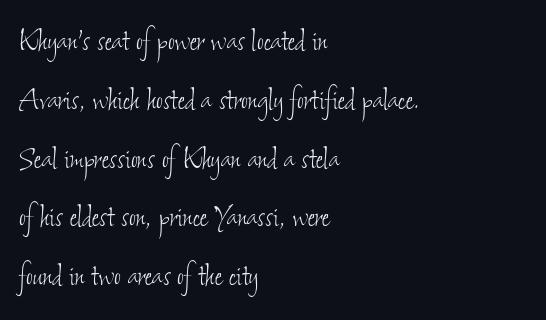
{"bold": "no", "weight": "thin", "width": "condensed", "stroke_contrast": "low", "x_height": "small", "monospaced": "no", "underline": "no", "align": "left", "line_spacing": "normal", "line_spacing_ratio": 1.59, "letter_spacing": "normal", "letter_spacing_em": 0.0, "glyph_px": 37}
